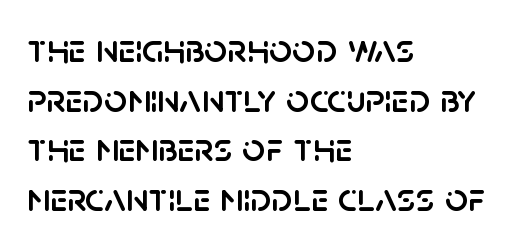
{"serif": "no", "italic": "no", "width": "normal", "stroke_contrast": "low", "x_height": "large", "monospaced": "no", "underline": "no", "align": "left", "line_spacing_ratio": 1.24, "letter_spacing": "normal", "letter_spacing_em": 0.0, "glyph_px": 40}
